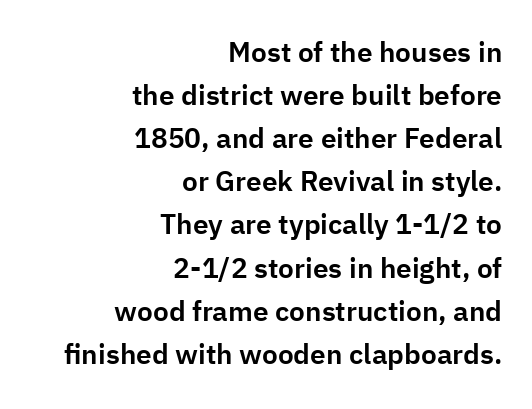
{"serif": "no", "italic": "no", "width": "normal", "stroke_contrast": "low", "x_height": "medium", "monospaced": "no", "underline": "no", "align": "right", "line_spacing": "normal", "line_spacing_ratio": 1.54, "letter_spacing": "normal", "letter_spacing_em": 0.0, "glyph_px": 28}
